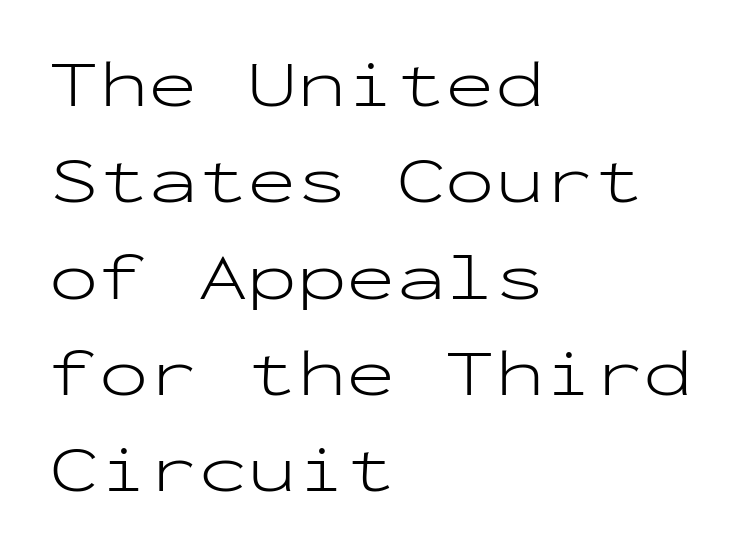
{"serif": "no", "italic": "no", "bold": "no", "weight": "light", "width": "wide", "stroke_contrast": "low", "x_height": "medium", "monospaced": "yes", "underline": "no", "align": "left", "line_spacing": "normal", "line_spacing_ratio": 1.46, "letter_spacing": "normal", "letter_spacing_em": 0.0, "glyph_px": 66}
